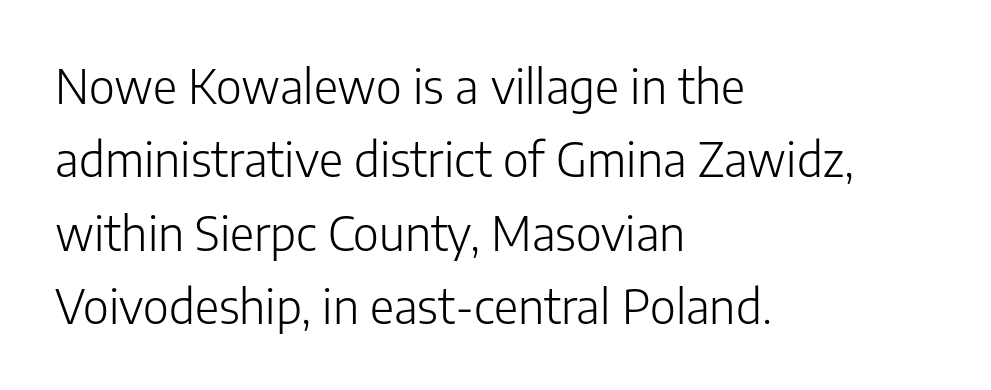
{"serif": "no", "italic": "no", "bold": "no", "weight": "light", "width": "normal", "stroke_contrast": "low", "x_height": "medium", "monospaced": "no", "underline": "no", "align": "left", "line_spacing": "normal", "line_spacing_ratio": 1.56, "letter_spacing": "normal", "letter_spacing_em": 0.0, "glyph_px": 47}
